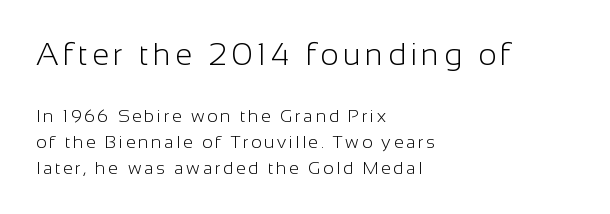
A student would notice the top passage is typeset larger than what follows. The rag falls on the right side of this text block. Ascenders rise straight up at ninety degrees. Classification — sans serif. Descenders hang freely into open space. The font sits on the lighter half of the weight spectrum, regular included.
